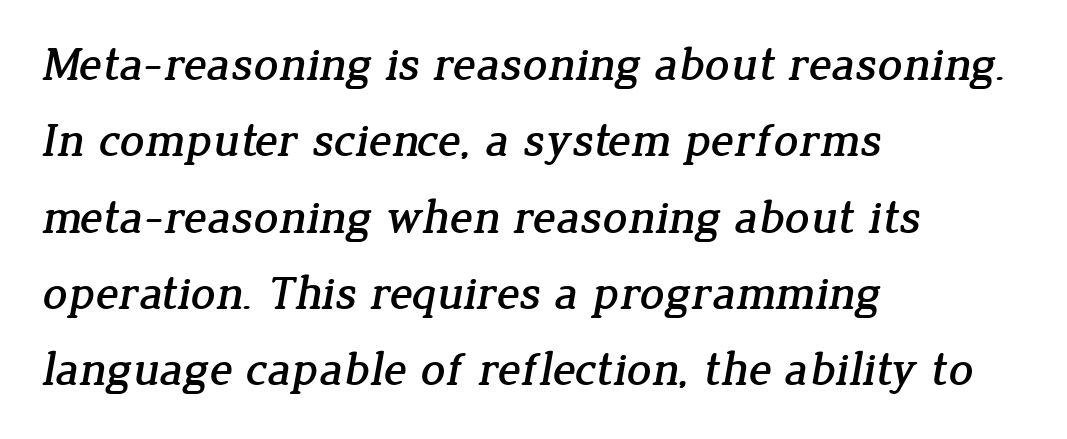
{"serif": "yes", "width": "normal", "stroke_contrast": "low", "x_height": "medium", "monospaced": "no", "underline": "no", "align": "left", "line_spacing": "normal", "line_spacing_ratio": 1.59, "letter_spacing": "normal", "letter_spacing_em": 0.0, "glyph_px": 48}
